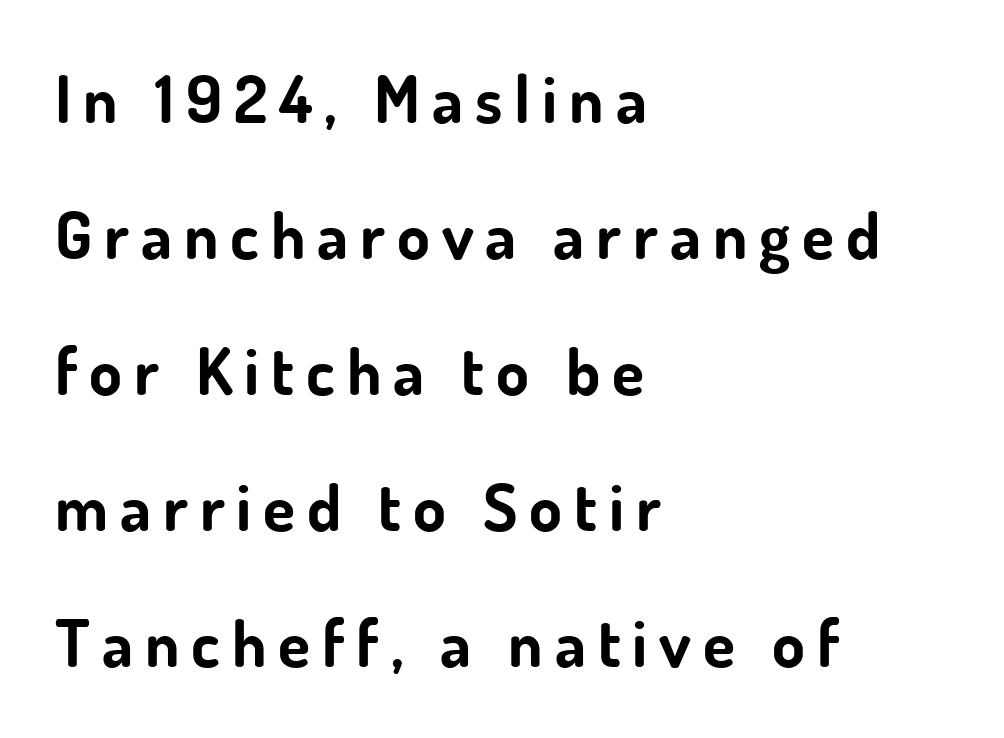
The image shows 66 px bold sans-serif type, upright; set left-aligned, loose line spacing (2.06x), not underlined; low stroke contrast and a small x-height.
